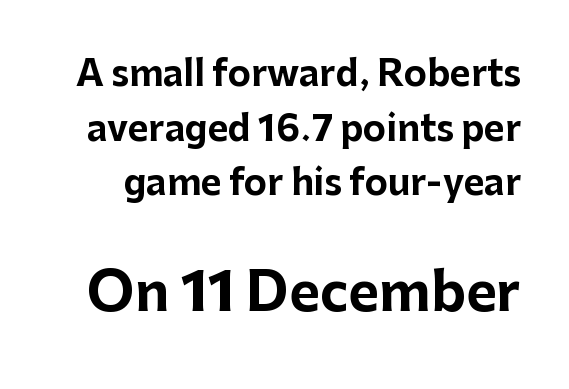
Note the varied advance widths — an 'i' is clearly narrower than an 'm'. No extra tracking has been applied to these lines. The passage shown is not underscored anywhere. The letters stand straight up with perfectly vertical stems. These two chunks differ in scale, with the bottom chunk taking the larger measure.
